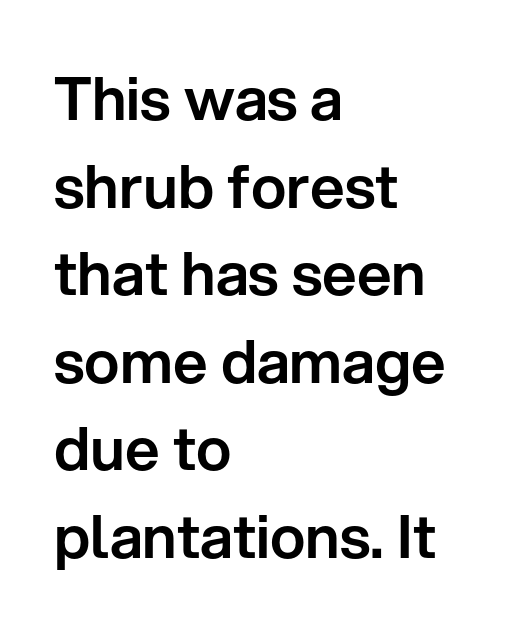
The image shows 60 px sans-serif type, upright; set left-aligned, normal line spacing (1.46x), normal letter spacing, not underlined; low stroke contrast and a medium x-height.
